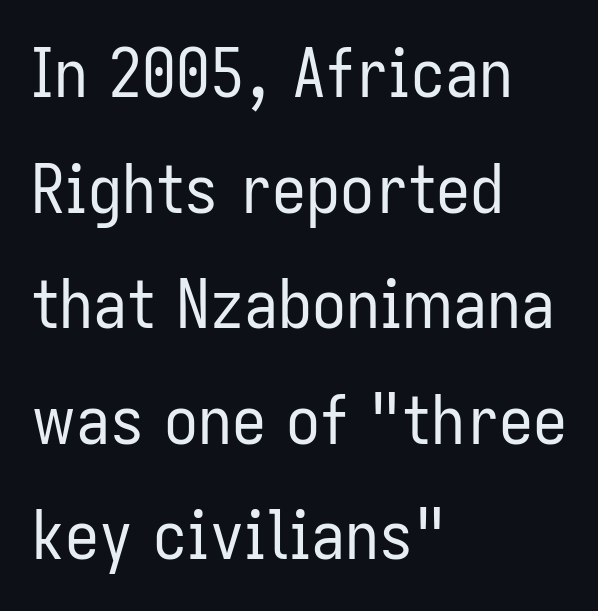
The image shows 68 px regular-weight, condensed sans-serif type, upright; set left-aligned, normal line spacing (1.7x), normal letter spacing, not underlined; low stroke contrast and a medium x-height.
